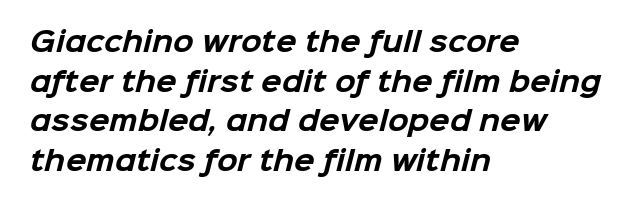
Q: Is the text bold? A: Yes.
Q: Is the text underlined? A: No.
Q: How is the paragraph aligned? A: Left-aligned.
Q: Is the spacing between letters normal or unusually wide? A: Normal.
Q: Is the spacing between lines tight, normal or loose? A: Normal.
